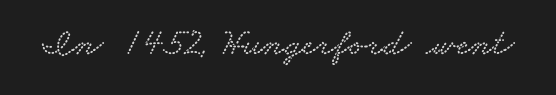
Q: Is the typeface a serif or a sans-serif typeface? A: Serif.
Q: Is the text underlined? A: No.
Q: Is the spacing between letters normal or unusually wide? A: Normal.
Q: Width (condensed, normal, or wide)? A: Wide.
Q: Stroke contrast? A: Low.
Q: x-height? A: Small.
Q: Monospaced? A: No.
